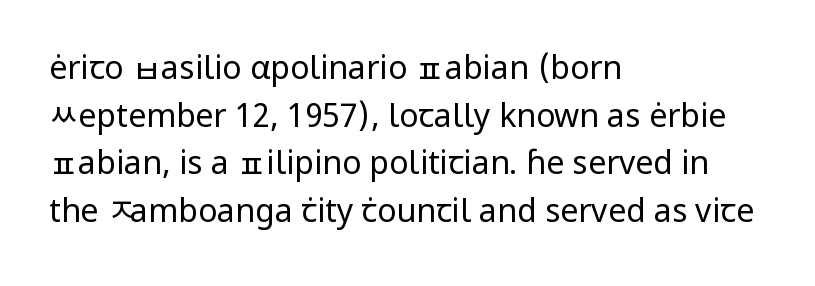
Font category for this specimen: sans-serif. Compared with a centered layout, this one pins lines to the left instead. On a weight scale, this lands at 450 or below. Descenders hang freely into open space.
